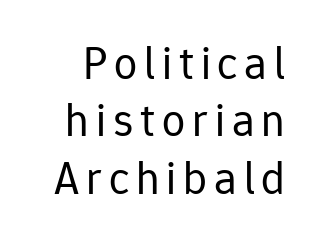
Serifs: no, the terminals of the letterforms are clean. Posture: vertical. The letters advance in unequal steps, a hallmark of proportional type. No letter is thick-stroked: the sample isn't bold. If you measured baseline to baseline, you'd find a middling distance. The space beneath each line is pristine and unruled.
